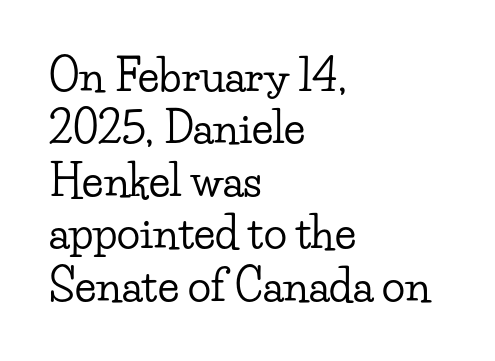
{"serif": "yes", "italic": "no", "width": "wide", "stroke_contrast": "low", "x_height": "small", "monospaced": "no", "underline": "no", "align": "left", "line_spacing_ratio": 1.22, "letter_spacing": "normal", "letter_spacing_em": 0.0, "glyph_px": 43}
